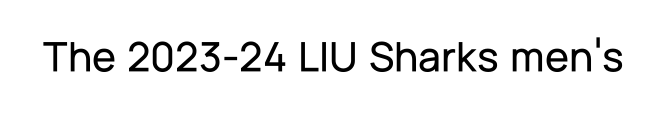
The image shows 44 px sans-serif type, upright; set normal letter spacing, not underlined; low stroke contrast and a medium x-height.
